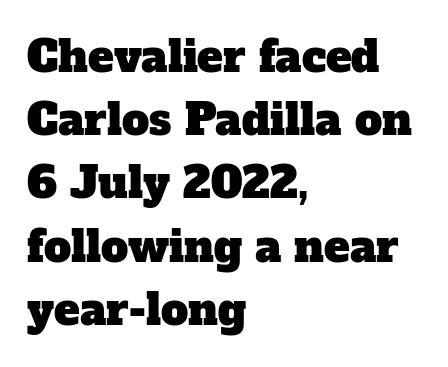
Q: Is the typeface a serif or a sans-serif typeface? A: Serif.
Q: Is the text underlined? A: No.
Q: How is the paragraph aligned? A: Left-aligned.
Q: Is the spacing between letters normal or unusually wide? A: Normal.
Q: Is the spacing between lines tight, normal or loose? A: Normal.
Q: Width (condensed, normal, or wide)? A: Normal.
Q: Stroke contrast? A: Low.
Q: x-height? A: Medium.
Q: Monospaced? A: No.
